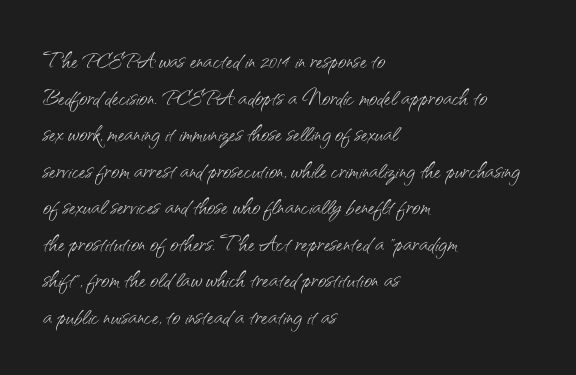
{"serif": "no", "bold": "no", "weight": "light", "width": "normal", "stroke_contrast": "medium", "x_height": "small", "monospaced": "no", "underline": "no", "align": "left", "line_spacing": "normal", "line_spacing_ratio": 1.26, "letter_spacing": "normal", "letter_spacing_em": 0.0, "glyph_px": 29}
